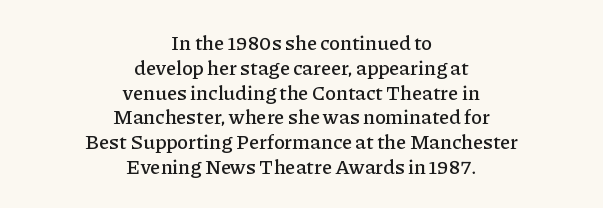
Q: Is the text italic (slanted)? A: No, it is upright.
Q: Is the text underlined? A: No.
Q: How is the paragraph aligned? A: Centered.
Q: Is the spacing between letters normal or unusually wide? A: Normal.
